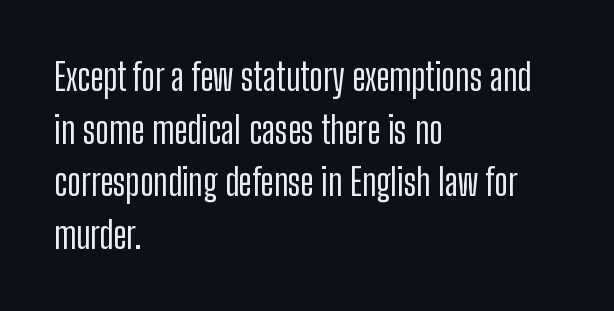
{"serif": "no", "italic": "no", "width": "condensed", "stroke_contrast": "low", "x_height": "medium", "monospaced": "no", "underline": "no", "align": "left", "line_spacing": "normal", "line_spacing_ratio": 1.42, "letter_spacing": "normal", "letter_spacing_em": 0.0, "glyph_px": 37}
